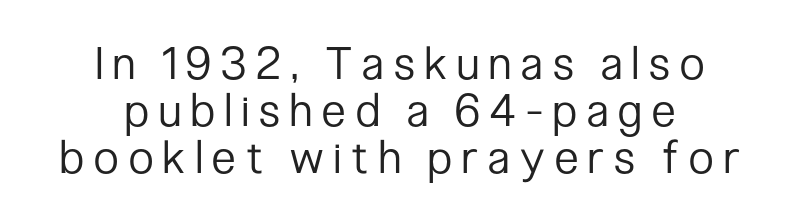
The area under the type is left untouched. Inter-character spacing is expanded well beyond the font's built-in metrics. Students, observe: this is what under-led, compact text looks like. Is this a fixed-width face? No — the glyphs have proportional, varying widths.
